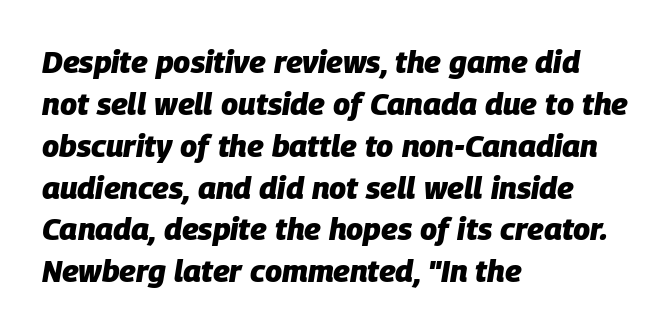
{"italic": "yes", "lean": "right", "slant_degrees": 9, "bold": "yes", "weight": "heavy", "width": "normal", "stroke_contrast": "low", "x_height": "large", "monospaced": "no", "underline": "no", "align": "left", "line_spacing": "normal", "line_spacing_ratio": 1.35, "letter_spacing": "normal", "letter_spacing_em": 0.0, "glyph_px": 31}
